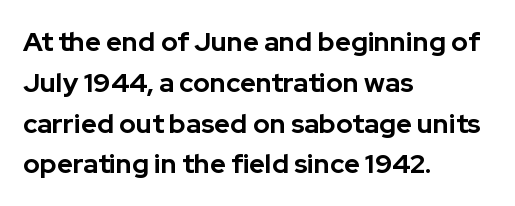
The image shows 27 px bold type, upright; set left-aligned, normal line spacing (1.51x), normal letter spacing, not underlined.
